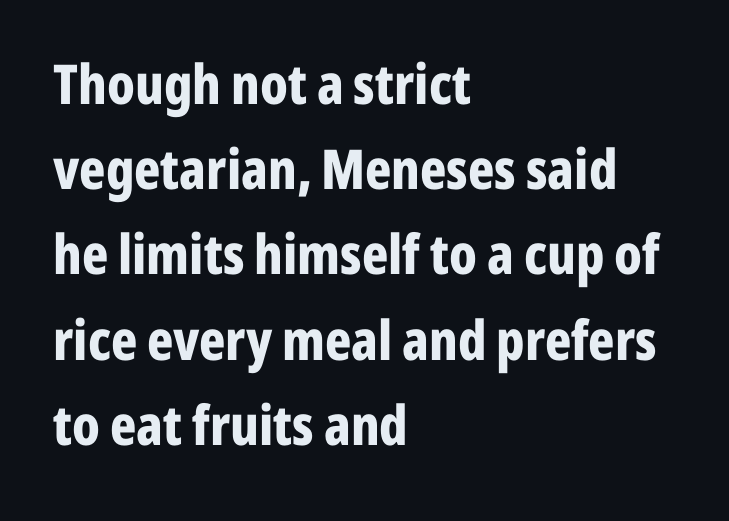
These lines are set flush left with a ragged right edge. There is no visible air inserted between adjacent glyphs. Each letter keeps its own natural width here, so spacing adapts to shape. The lines sit at an ordinary, default distance from one another. Observe the absence of serifs on each vertical stroke in this sample.
